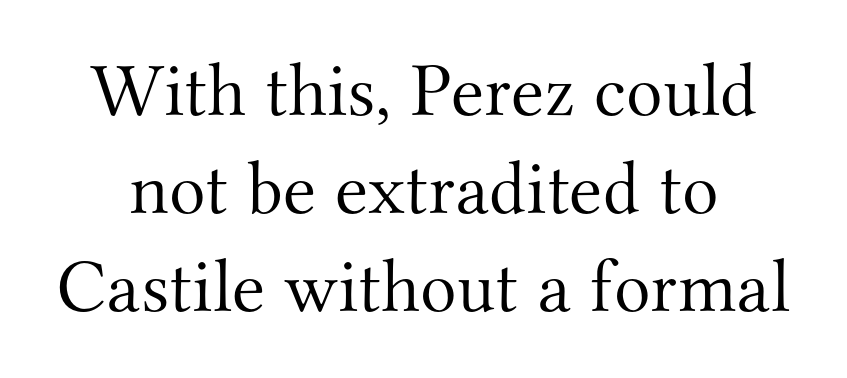
{"serif": "yes", "italic": "no", "bold": "no", "weight": "light", "width": "normal", "stroke_contrast": "medium", "x_height": "small", "monospaced": "no", "underline": "no", "line_spacing": "normal", "line_spacing_ratio": 1.29, "letter_spacing": "normal", "letter_spacing_em": 0.0, "glyph_px": 76}
